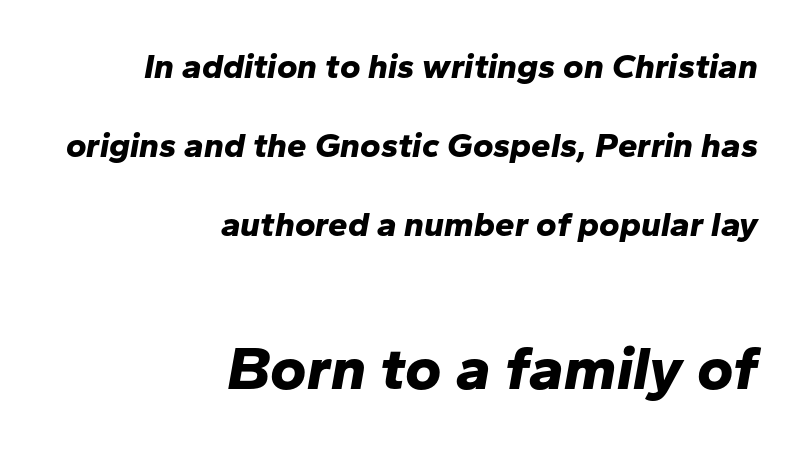
The image shows 62 px bold type, italic (leaning right); set right-aligned, loose line spacing (2.26x), normal letter spacing, not underlined; the second (bottom) block is 1.77x larger; low stroke contrast and a medium x-height.
